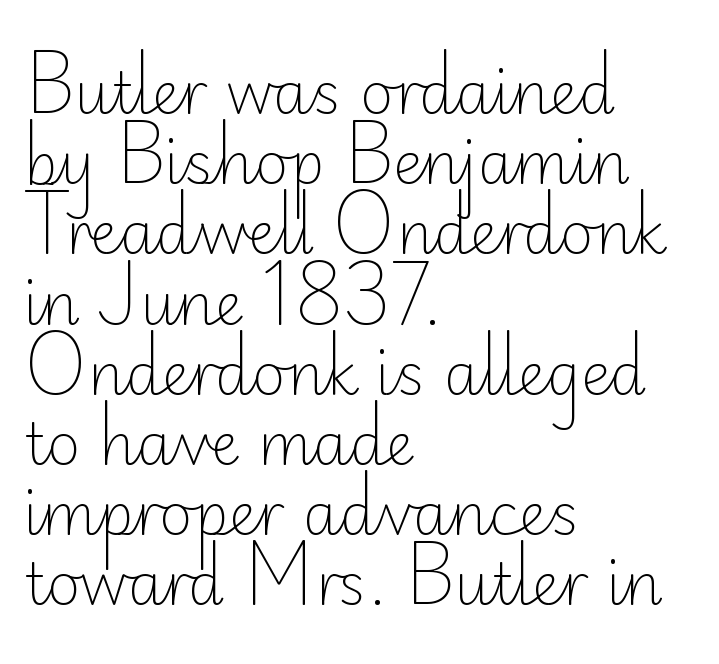
The typography opts for an upright posture over an oblique one. The space beneath each line is pristine and unruled. Layout note: lines flush left. Letter spacing: default. Spacing verdict: proportional, widths tailored to each character.
